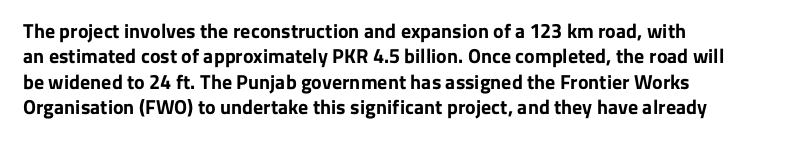
Characters follow at the spacing the type designer built in. What's the leading like? Ordinary, nothing unusual. Horizontal alignment here is leftward, the default for most running prose. The words here are not underlined. The typesetting leans heavy: a genuine bold.
